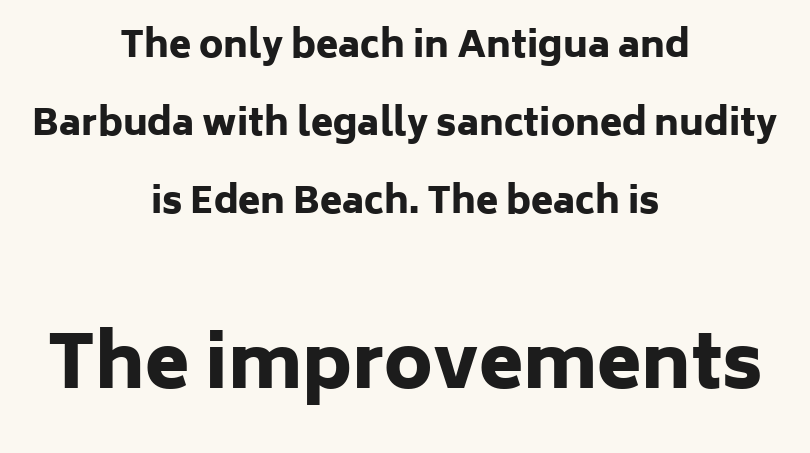
The face used here is proportionally spaced, like ordinary book or web type. Lines of text with bare space underneath. In terms of posture, this sample is upright. This is sans-serif lettering, the kind often seen on screens and signage.
